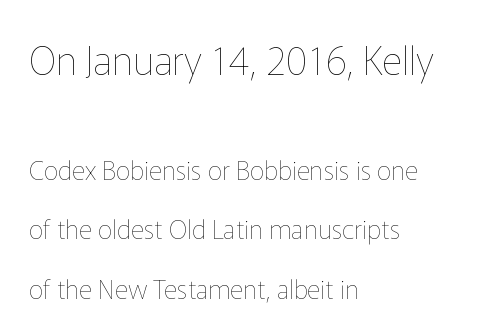
Q: Is the text bold? A: No.
Q: Is the text italic (slanted)? A: No, it is upright.
Q: Is the text underlined? A: No.
Q: How is the paragraph aligned? A: Left-aligned.
Q: Is the spacing between letters normal or unusually wide? A: Normal.
Q: Is the spacing between lines tight, normal or loose? A: Loose.
Q: Which block of text is set in a larger size, the first (top) or the second (bottom)? A: The first (top) one.
Q: Width (condensed, normal, or wide)? A: Normal.
Q: Stroke contrast? A: Low.
Q: x-height? A: Medium.
Q: Monospaced? A: No.
